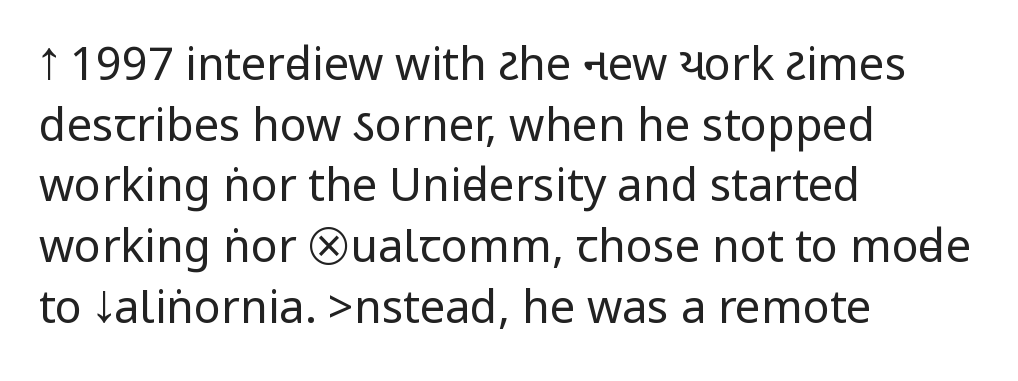
Q: Is the text bold? A: No.
Q: Is the text italic (slanted)? A: No, it is upright.
Q: Is the typeface a serif or a sans-serif typeface? A: Sans-serif.
Q: Is the text underlined? A: No.
Q: How is the paragraph aligned? A: Left-aligned.
Q: Is the spacing between letters normal or unusually wide? A: Normal.
Q: Is the spacing between lines tight, normal or loose? A: Normal.
Q: Width (condensed, normal, or wide)? A: Condensed.
Q: Stroke contrast? A: Low.
